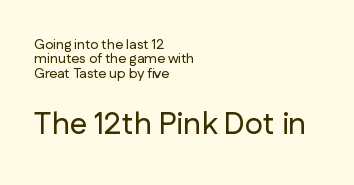
Leading is clearly below the norm, producing a dense column. Check the space under the baseline: it is left empty. The letters in the lower block stand taller than those in the block above. This sample is left-justified, so line endings fall wherever the words run out. You could call the tracking neutral — neither tight nor loose.
